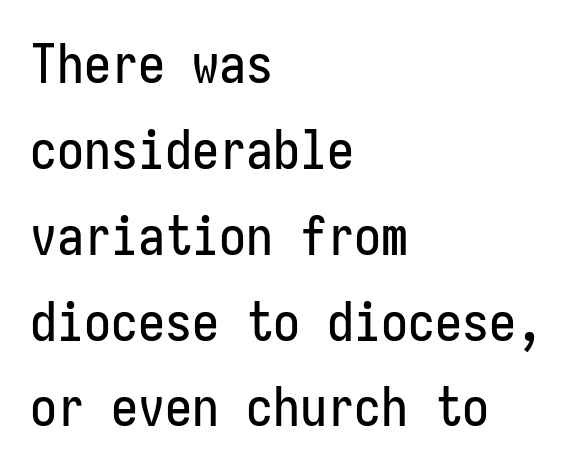
Q: Is the text italic (slanted)? A: No, it is upright.
Q: Is the typeface a serif or a sans-serif typeface? A: Sans-serif.
Q: Is the text underlined? A: No.
Q: How is the paragraph aligned? A: Left-aligned.
Q: Is the spacing between letters normal or unusually wide? A: Normal.
Q: Is the spacing between lines tight, normal or loose? A: Normal.
Q: Width (condensed, normal, or wide)? A: Condensed.
Q: Stroke contrast? A: Low.
Q: x-height? A: Medium.
Q: Monospaced? A: Yes.
